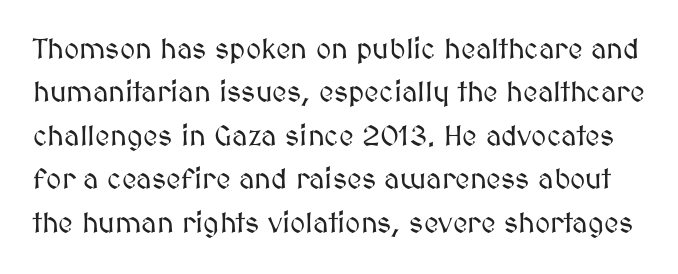
Q: Is the text italic (slanted)? A: No, it is upright.
Q: Is the text underlined? A: No.
Q: Is the spacing between letters normal or unusually wide? A: Normal.
Q: Is the spacing between lines tight, normal or loose? A: Normal.
Q: Width (condensed, normal, or wide)? A: Normal.
Q: Stroke contrast? A: Medium.
Q: x-height? A: Medium.
Q: Monospaced? A: No.
